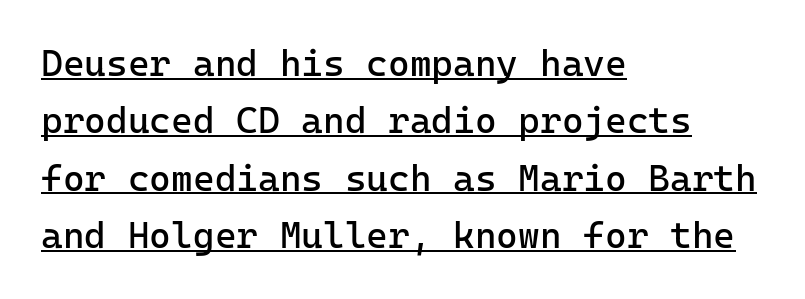
{"serif": "no", "italic": "no", "bold": "no", "weight": "regular", "width": "normal", "stroke_contrast": "low", "x_height": "medium", "monospaced": "yes", "underline": "yes", "align": "left", "line_spacing": "normal", "line_spacing_ratio": 1.55, "letter_spacing": "normal", "letter_spacing_em": 0.0, "glyph_px": 37}
